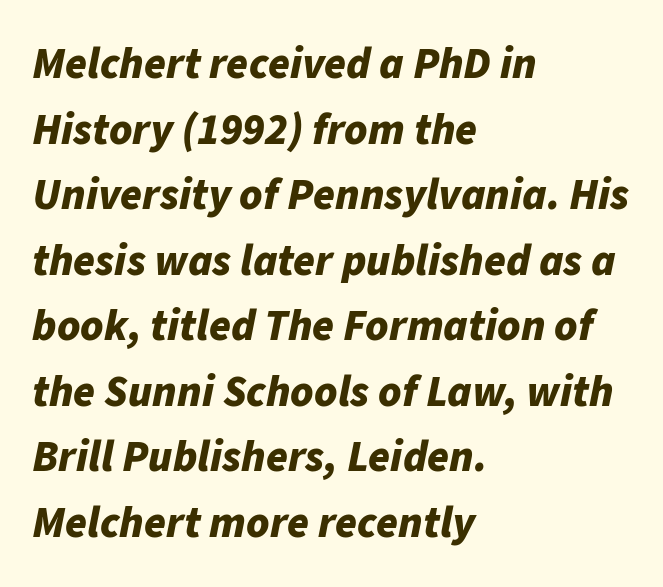
{"italic": "yes", "lean": "right", "slant_degrees": 11, "bold": "yes", "weight": "bold", "width": "normal", "stroke_contrast": "low", "x_height": "medium", "monospaced": "no", "underline": "no", "align": "left", "line_spacing": "normal", "line_spacing_ratio": 1.49, "letter_spacing": "normal", "letter_spacing_em": 0.0, "glyph_px": 44}
